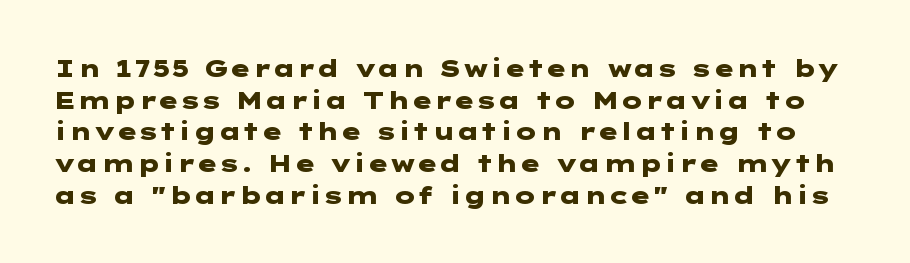
The image shows 24 px bold type, upright; set normal line spacing (1.32x), normal letter spacing, not underlined.
